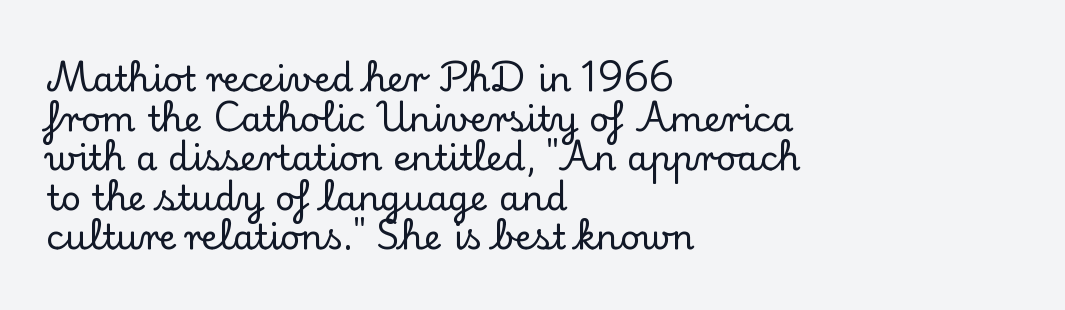
The image shows 35 px serif type, upright; set left-aligned, tight line spacing (1.13x), normal letter spacing, not underlined; low stroke contrast and a small x-height.
